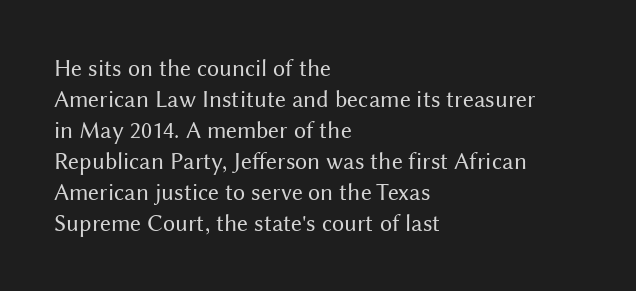
Q: Is the text bold? A: No.
Q: Is the text italic (slanted)? A: No, it is upright.
Q: Is the text underlined? A: No.
Q: How is the paragraph aligned? A: Left-aligned.
Q: Is the spacing between letters normal or unusually wide? A: Normal.
Q: Is the spacing between lines tight, normal or loose? A: Normal.
